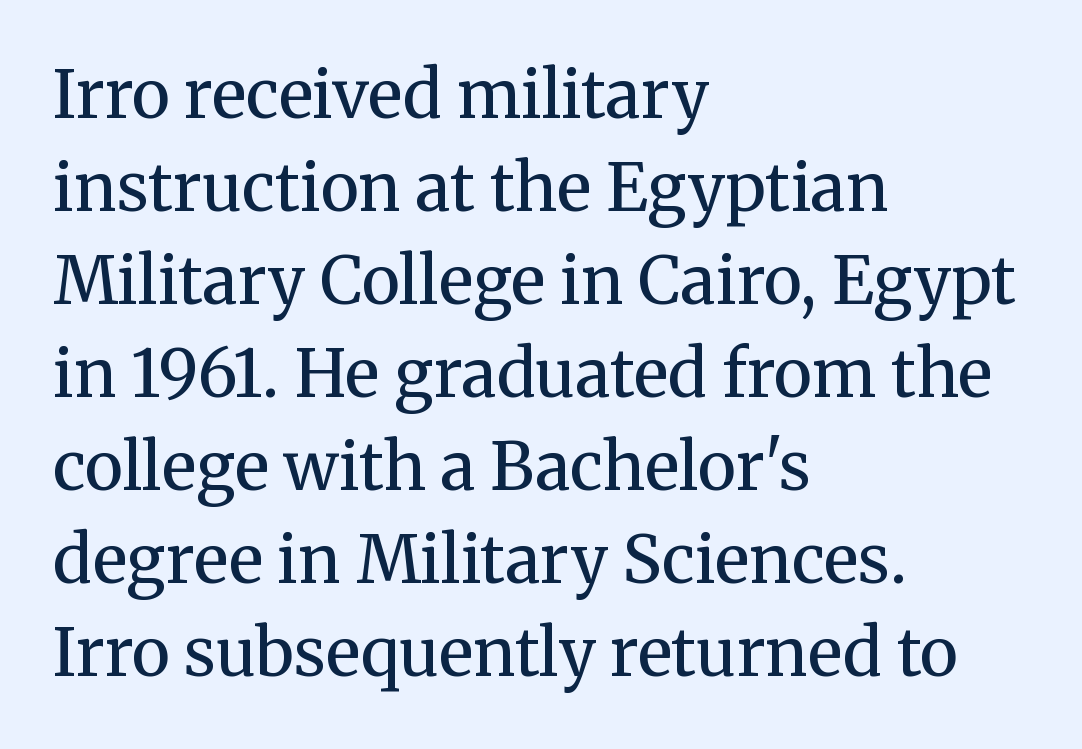
{"serif": "yes", "italic": "no", "bold": "no", "weight": "regular", "width": "normal", "stroke_contrast": "medium", "x_height": "medium", "monospaced": "no", "underline": "no", "align": "left", "line_spacing": "normal", "line_spacing_ratio": 1.41, "letter_spacing": "normal", "letter_spacing_em": 0.0, "glyph_px": 66}
